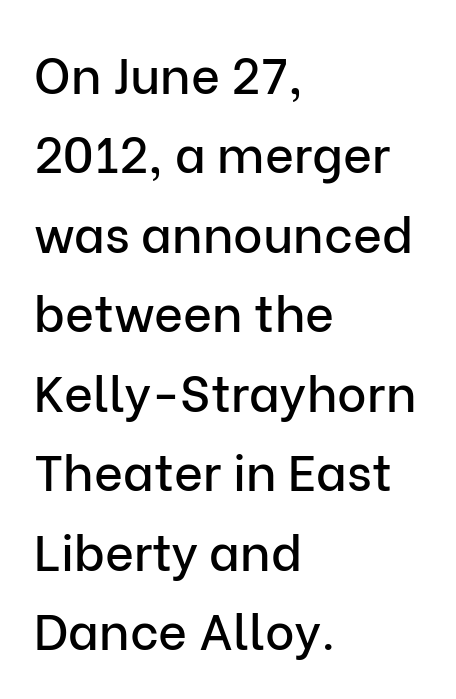
The image shows 50 px sans-serif type, upright; set left-aligned, normal line spacing (1.59x), normal letter spacing, not underlined; low stroke contrast and a medium x-height.
